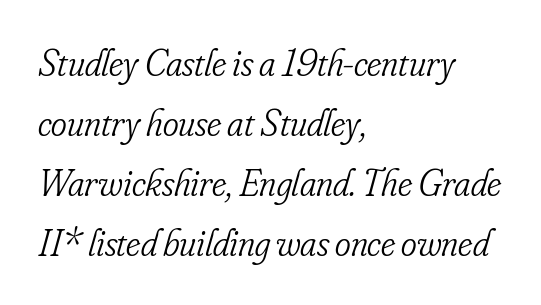
Stroke mass is kept to a normal reading level or below. Is this a sans? No — the strokes have serifs. Leftover space on each line is placed entirely after the last word. This sample uses plain, unmodified letter spacing. Plain, unruled lines of type. Yep, that's italic — everything's leaning.
